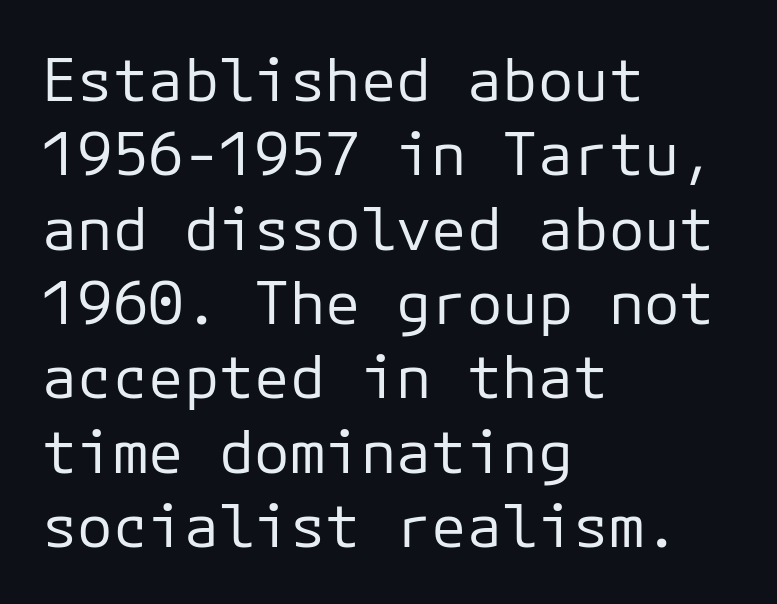
{"serif": "no", "italic": "no", "bold": "no", "weight": "regular", "width": "normal", "stroke_contrast": "low", "x_height": "medium", "monospaced": "yes", "underline": "no", "align": "left", "line_spacing": "normal", "line_spacing_ratio": 1.26, "letter_spacing": "normal", "letter_spacing_em": 0.0, "glyph_px": 59}
